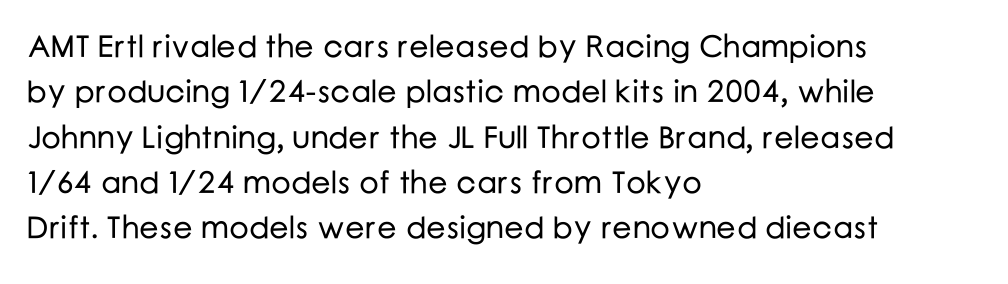
{"serif": "no", "italic": "no", "width": "normal", "stroke_contrast": "low", "x_height": "medium", "monospaced": "no", "underline": "no", "align": "left", "line_spacing": "normal", "line_spacing_ratio": 1.46, "letter_spacing": "normal", "letter_spacing_em": 0.0, "glyph_px": 31}
